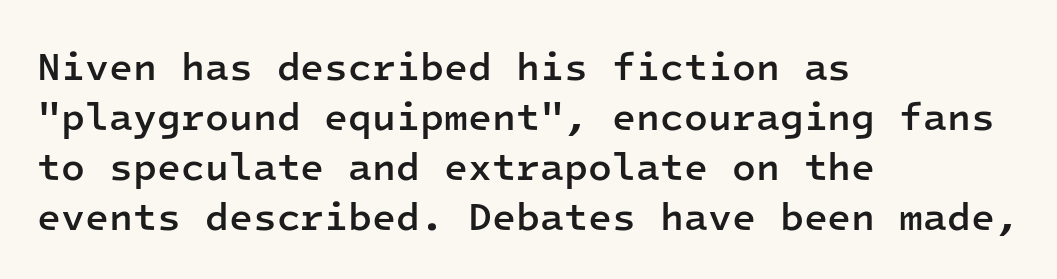
{"serif": "no", "italic": "no", "bold": "semi", "weight": "semibold", "width": "normal", "stroke_contrast": "low", "x_height": "medium", "monospaced": "yes", "underline": "no", "align": "left", "line_spacing": "normal", "line_spacing_ratio": 1.28, "letter_spacing": "normal", "letter_spacing_em": 0.0, "glyph_px": 39}
